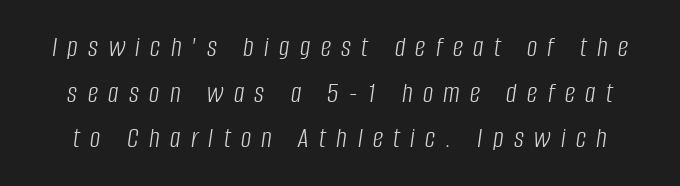
Q: Is the text bold? A: No.
Q: Is the text italic (slanted)? A: Yes, it leans right by about 8 degrees.
Q: Is the text underlined? A: No.
Q: Is the spacing between letters normal or unusually wide? A: Unusually wide.
Q: Is the spacing between lines tight, normal or loose? A: Normal.
Q: Width (condensed, normal, or wide)? A: Condensed.
Q: Stroke contrast? A: Low.
Q: x-height? A: Large.
Q: Monospaced? A: No.
